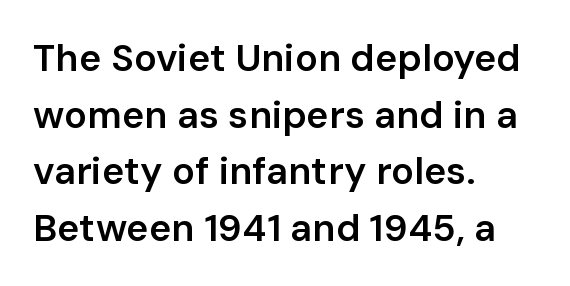
{"serif": "no", "italic": "no", "bold": "semi", "weight": "semibold", "width": "normal", "stroke_contrast": "low", "x_height": "medium", "monospaced": "no", "underline": "no", "align": "left", "line_spacing": "normal", "line_spacing_ratio": 1.49, "letter_spacing": "normal", "letter_spacing_em": 0.0, "glyph_px": 38}
